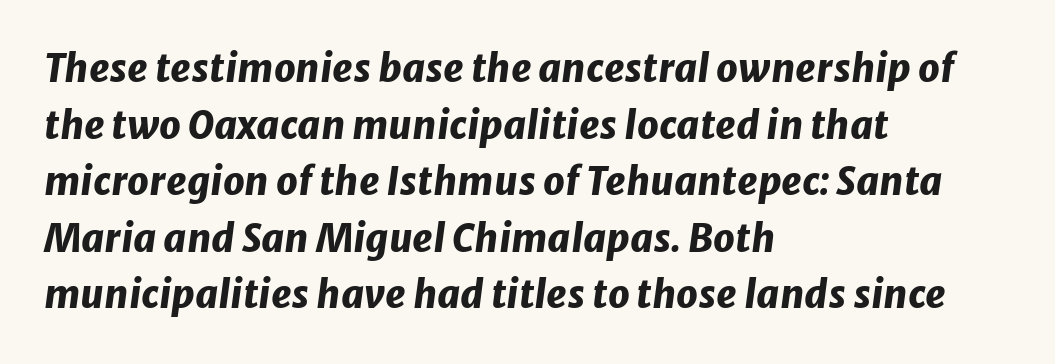
Each line starts at the same left margin while the right side varies. Descenders hang freely into open space. Students, note that the glyphs here touch the page at normal intervals. Each letter keeps its own natural width here, so spacing adapts to shape. Weight check: bold — yes, fully.
